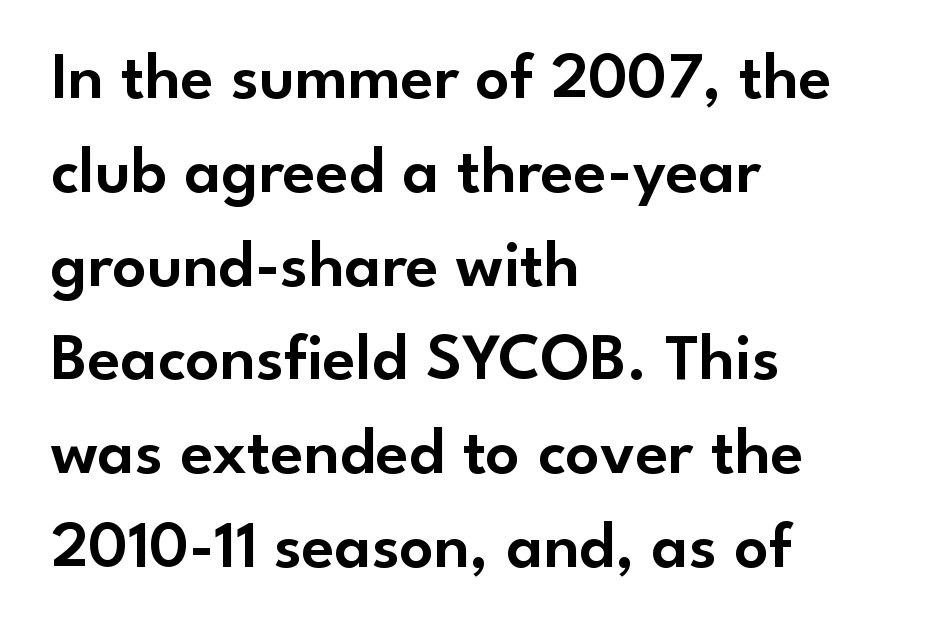
{"serif": "no", "italic": "no", "width": "normal", "stroke_contrast": "low", "x_height": "small", "monospaced": "no", "underline": "no", "align": "left", "line_spacing": "normal", "line_spacing_ratio": 1.4, "letter_spacing": "normal", "letter_spacing_em": 0.0, "glyph_px": 67}
